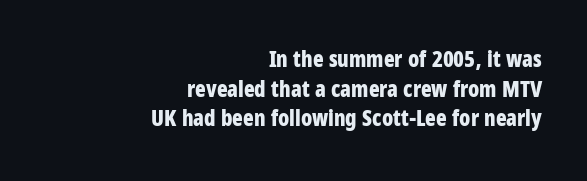
{"italic": "no", "bold": "yes", "underline": "no", "align": "right", "line_spacing": "normal", "line_spacing_ratio": 1.35, "letter_spacing": "normal", "letter_spacing_em": 0.0, "glyph_px": 22}
